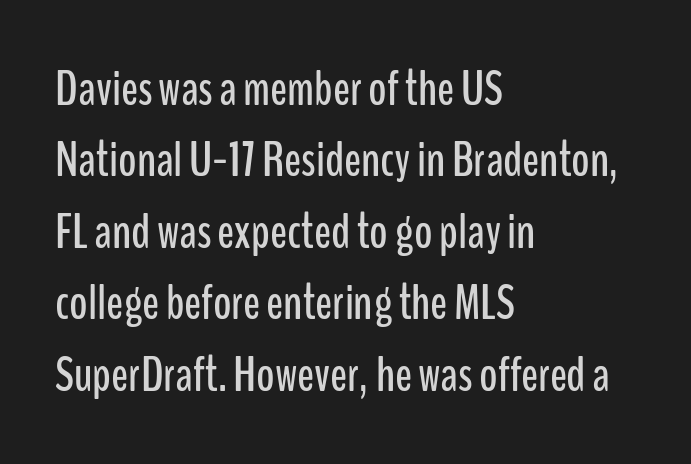
Q: Is the text italic (slanted)? A: No, it is upright.
Q: Is the typeface a serif or a sans-serif typeface? A: Sans-serif.
Q: Is the text underlined? A: No.
Q: How is the paragraph aligned? A: Left-aligned.
Q: Is the spacing between letters normal or unusually wide? A: Normal.
Q: Is the spacing between lines tight, normal or loose? A: Normal.
Q: Width (condensed, normal, or wide)? A: Condensed.
Q: Stroke contrast? A: Low.
Q: x-height? A: Medium.
Q: Monospaced? A: No.
